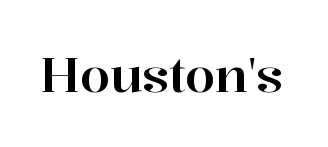
The image shows 49 px serif type, upright; set normal letter spacing, not underlined; high stroke contrast and a medium x-height.
